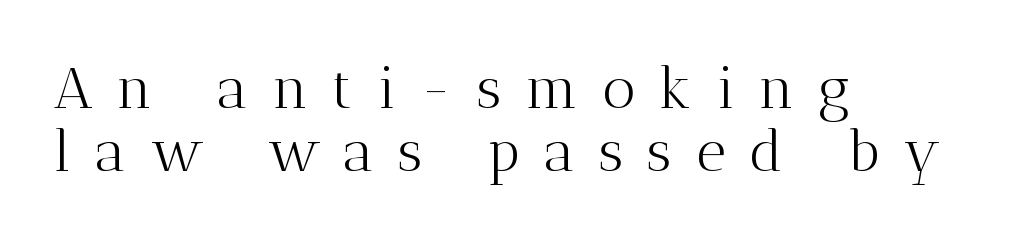
Where is the straight margin? On the left. Has an underline been added? It has not. A typesetter would call this heavily tracked-out type. This rendering employs a face with finishing strokes, i.e., a serif. This reads as an unemphasized weight, regular at the heaviest.
